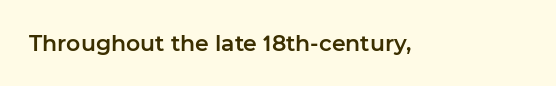
Q: Is the text italic (slanted)? A: No, it is upright.
Q: Is the text underlined? A: No.
Q: Is the spacing between letters normal or unusually wide? A: Normal.
